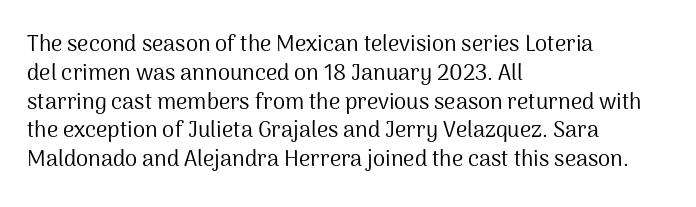
No extra ink here — the face is not bold. The ragged edge is on the right, which tells us the setting is flush left. Decoration check: the copy has no underline. Between one letter and the next there's only the usual sliver of space. No italicization has been applied; the sample stays upright. Successive baselines arrive at the customary interval.
